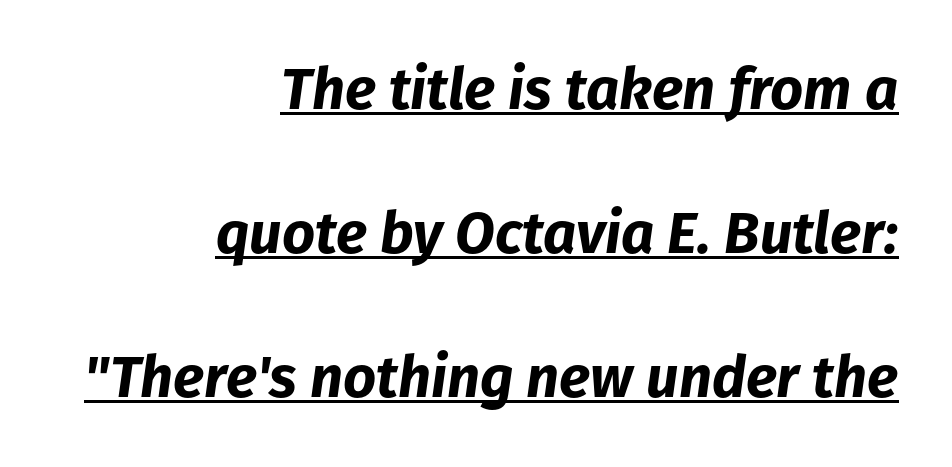
The image shows 58 px bold type, italic (leaning right); set right-aligned, loose line spacing (2.48x), normal letter spacing, underlined; low stroke contrast and a medium x-height.
